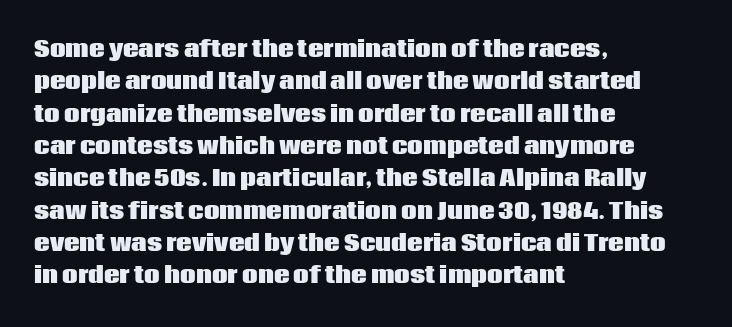
The image shows 22 px bold type, upright; set left-aligned, normal line spacing (1.47x), normal letter spacing, not underlined.
